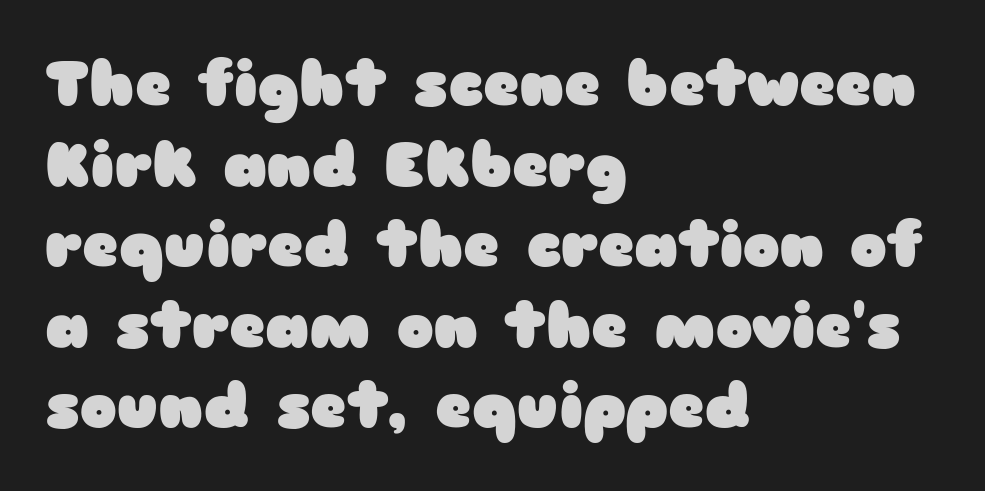
Q: Is the text bold? A: Yes.
Q: Is the text italic (slanted)? A: No, it is upright.
Q: Is the typeface a serif or a sans-serif typeface? A: Sans-serif.
Q: Is the text underlined? A: No.
Q: How is the paragraph aligned? A: Left-aligned.
Q: Is the spacing between letters normal or unusually wide? A: Normal.
Q: Is the spacing between lines tight, normal or loose? A: Normal.
Q: Width (condensed, normal, or wide)? A: Wide.
Q: Stroke contrast? A: Low.
Q: x-height? A: Medium.
Q: Monospaced? A: No.
